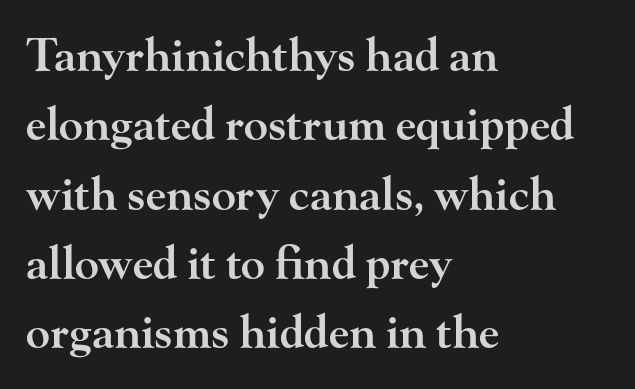
Q: Is the text bold? A: Semi-bold.
Q: Is the text italic (slanted)? A: No, it is upright.
Q: Is the typeface a serif or a sans-serif typeface? A: Serif.
Q: Is the text underlined? A: No.
Q: How is the paragraph aligned? A: Left-aligned.
Q: Is the spacing between letters normal or unusually wide? A: Normal.
Q: Is the spacing between lines tight, normal or loose? A: Normal.
Q: Width (condensed, normal, or wide)? A: Wide.
Q: Stroke contrast? A: High.
Q: x-height? A: Small.
Q: Monospaced? A: No.
